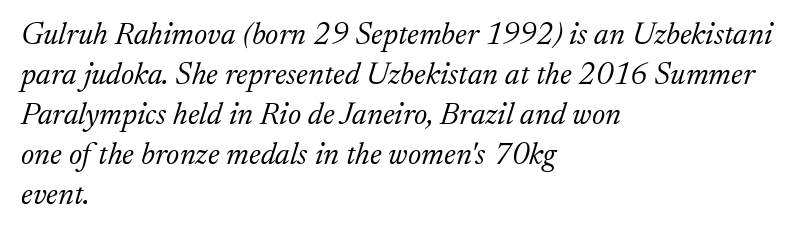
The image shows 31 px light serif type, italic (leaning right); set left-aligned, normal line spacing (1.29x), normal letter spacing, not underlined; low stroke contrast and a medium x-height.
